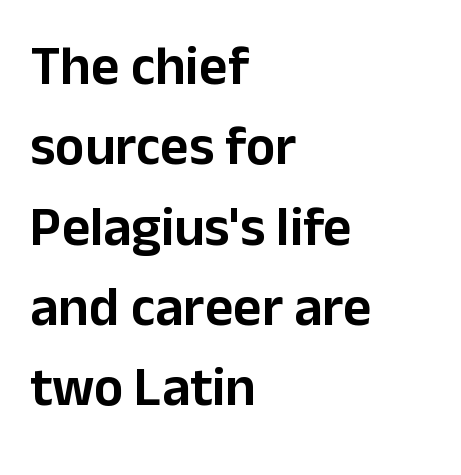
The passage shown has conventional tracking throughout. You could not count columns in this text — the font is proportionally spaced. Serifs: no, the terminals of the letterforms are clean. Line starts are locked; line ends wander.
